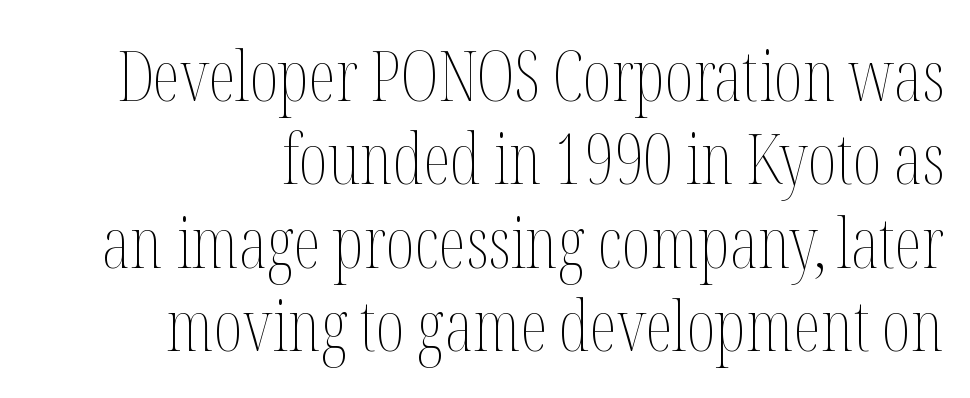
Q: Is the text bold? A: No.
Q: Is the text italic (slanted)? A: No, it is upright.
Q: Is the text underlined? A: No.
Q: How is the paragraph aligned? A: Right-aligned.
Q: Is the spacing between letters normal or unusually wide? A: Normal.
Q: Width (condensed, normal, or wide)? A: Condensed.
Q: Stroke contrast? A: Medium.
Q: x-height? A: Medium.
Q: Monospaced? A: No.
